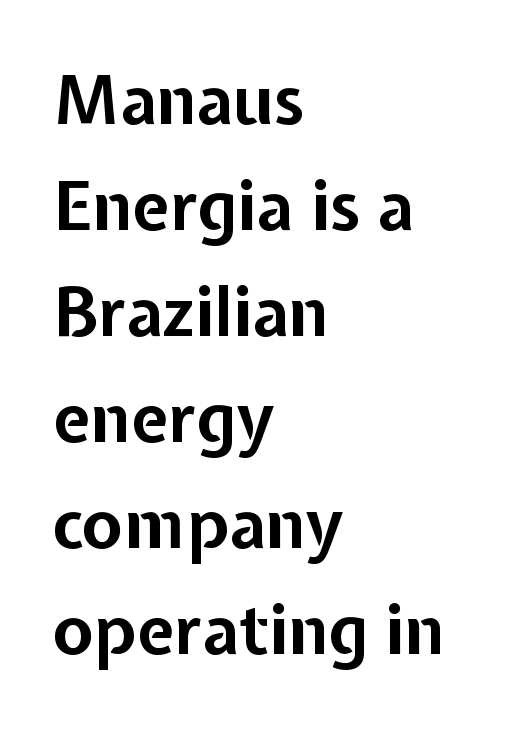
The image shows 68 px bold sans-serif type, upright; set left-aligned, normal line spacing (1.56x), normal letter spacing, not underlined; low stroke contrast and a medium x-height.
